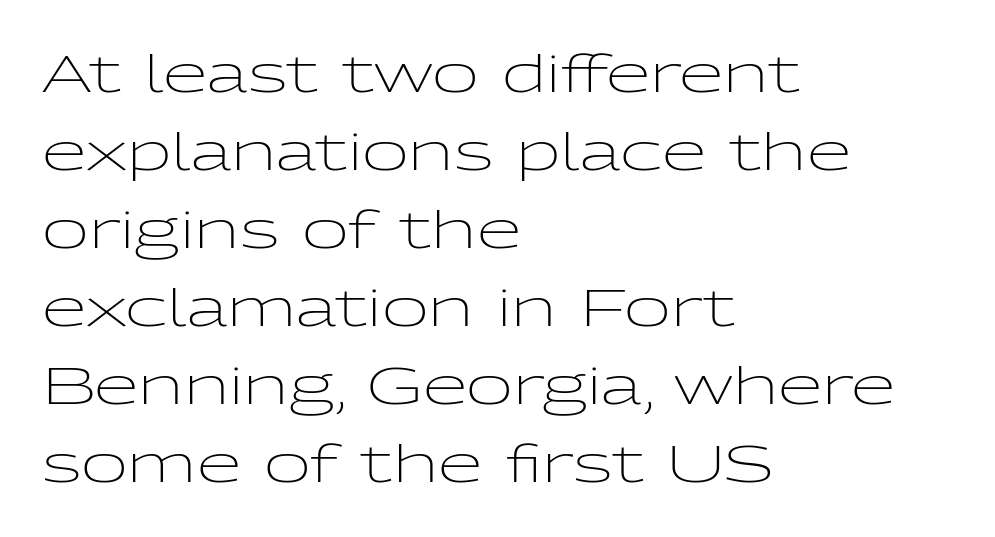
Q: Is the text bold? A: No.
Q: Is the text italic (slanted)? A: No, it is upright.
Q: Is the typeface a serif or a sans-serif typeface? A: Sans-serif.
Q: Is the text underlined? A: No.
Q: How is the paragraph aligned? A: Left-aligned.
Q: Is the spacing between letters normal or unusually wide? A: Normal.
Q: Is the spacing between lines tight, normal or loose? A: Normal.
Q: Width (condensed, normal, or wide)? A: Wide.
Q: Stroke contrast? A: Low.
Q: x-height? A: Medium.
Q: Monospaced? A: No.
